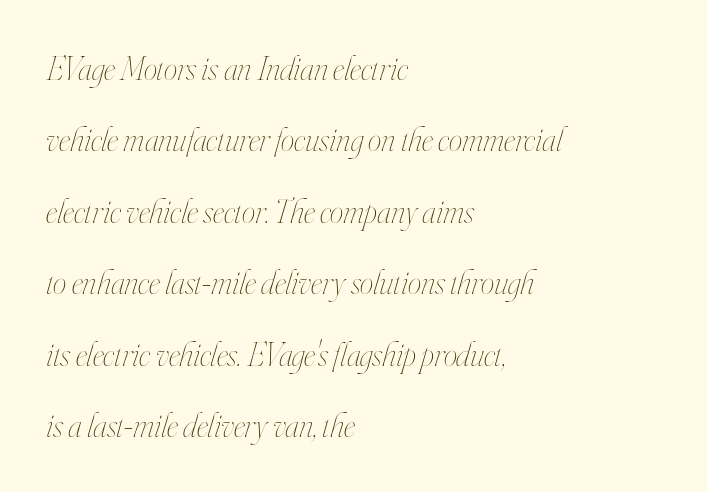
The image shows 34 px thin, condensed type, italic (leaning right); set left-aligned, loose line spacing (2.1x), normal letter spacing, not underlined; high stroke contrast and a small x-height.
